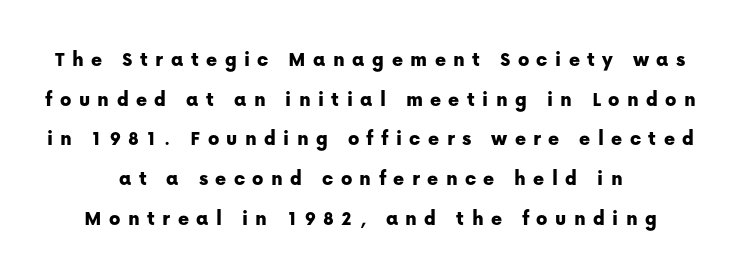
{"italic": "no", "underline": "no", "align": "center", "line_spacing_ratio": 1.89, "letter_spacing": "wide", "letter_spacing_em": 0.35, "glyph_px": 21}
